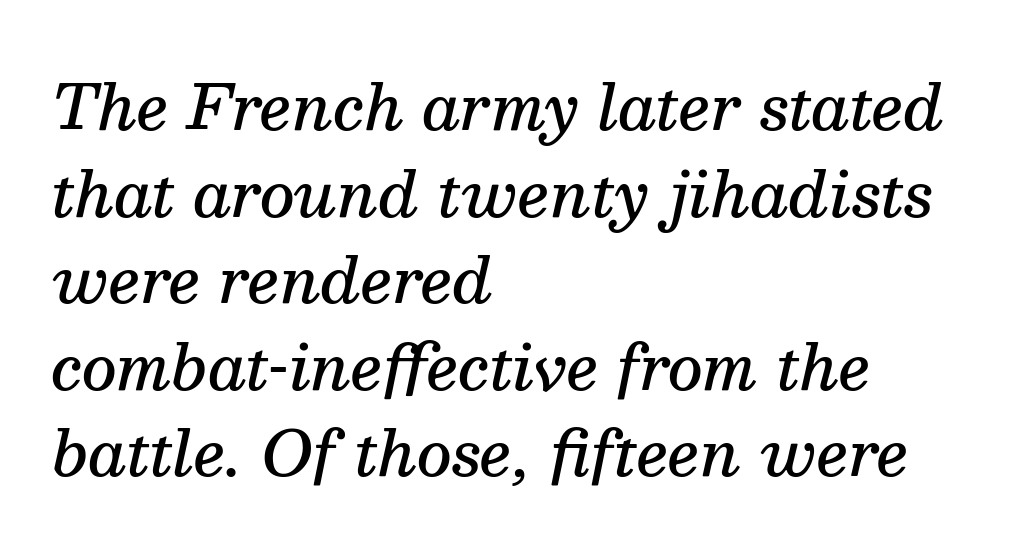
Leading matches the norm, producing a regular column. Think of a printed novel: that variable character pitch is what you see here. The text was rendered using a seriffed face with decorative stroke endings. Caption: standard tracking, unaltered.
